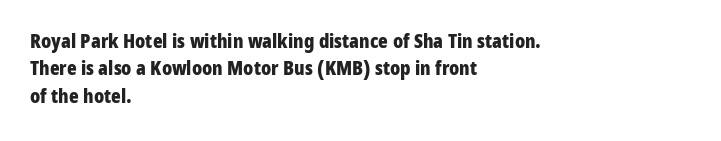
Here the glyphs are tracked normally, forming tight word shapes. The lettering stays uniformly vertical, giving the passage a roman look. The strokes are fattened all the way to bold. This sample keeps an unexceptional amount of space between lines. Underline: absent.
